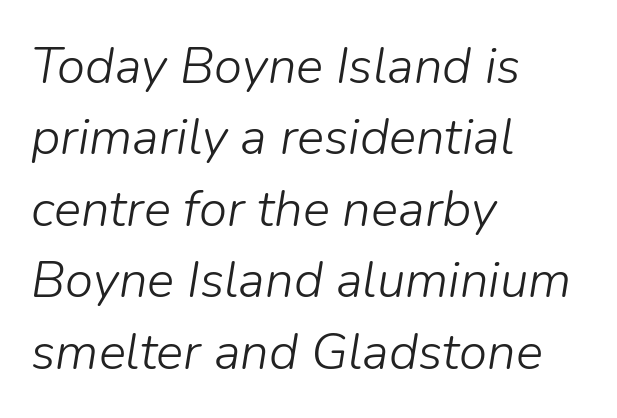
Q: Is the text bold? A: No.
Q: Is the text italic (slanted)? A: Yes, it leans right by about 9 degrees.
Q: Is the text underlined? A: No.
Q: How is the paragraph aligned? A: Left-aligned.
Q: Is the spacing between letters normal or unusually wide? A: Normal.
Q: Is the spacing between lines tight, normal or loose? A: Normal.
Q: Width (condensed, normal, or wide)? A: Normal.
Q: Stroke contrast? A: Low.
Q: x-height? A: Medium.
Q: Monospaced? A: No.
